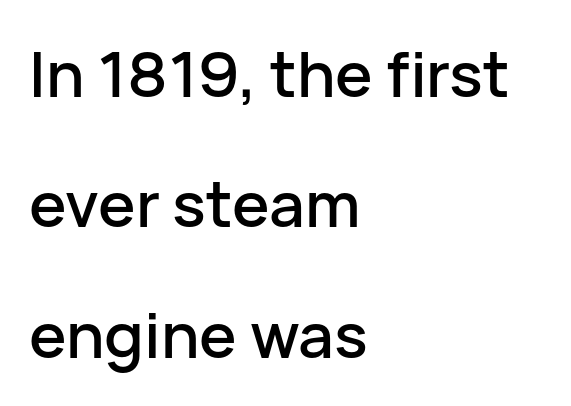
The image shows 63 px sans-serif type, upright; set left-aligned, loose line spacing (2.07x), normal letter spacing, not underlined; low stroke contrast and a medium x-height.
